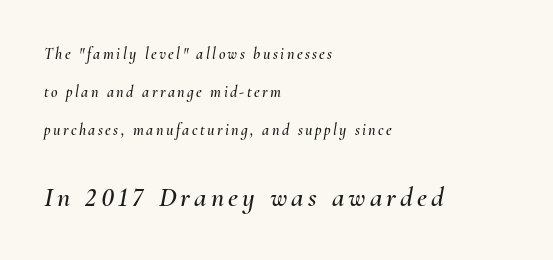
{"italic": "yes", "lean": "right", "slant_degrees": 10, "width": "normal", "stroke_contrast": "medium", "x_height": "small", "monospaced": "no", "underline": "no", "align": "left", "line_spacing": "loose", "line_spacing_ratio": 2.37, "larger_block": "second", "size_ratio": 1.75, "glyph_px": 28}
